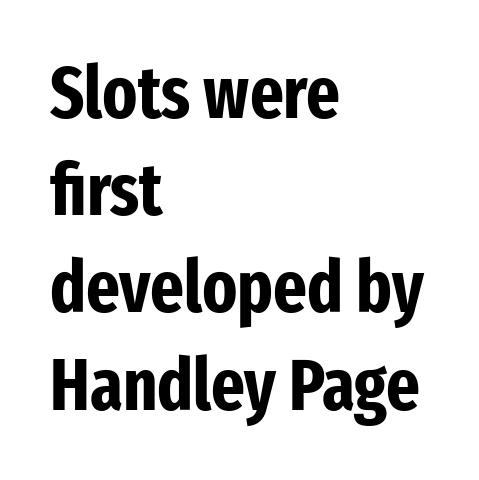
Q: Is the text bold? A: Yes.
Q: Is the text italic (slanted)? A: No, it is upright.
Q: Is the typeface a serif or a sans-serif typeface? A: Sans-serif.
Q: Is the text underlined? A: No.
Q: How is the paragraph aligned? A: Left-aligned.
Q: Is the spacing between letters normal or unusually wide? A: Normal.
Q: Is the spacing between lines tight, normal or loose? A: Normal.
Q: Width (condensed, normal, or wide)? A: Condensed.
Q: Stroke contrast? A: Low.
Q: x-height? A: Medium.
Q: Monospaced? A: No.
